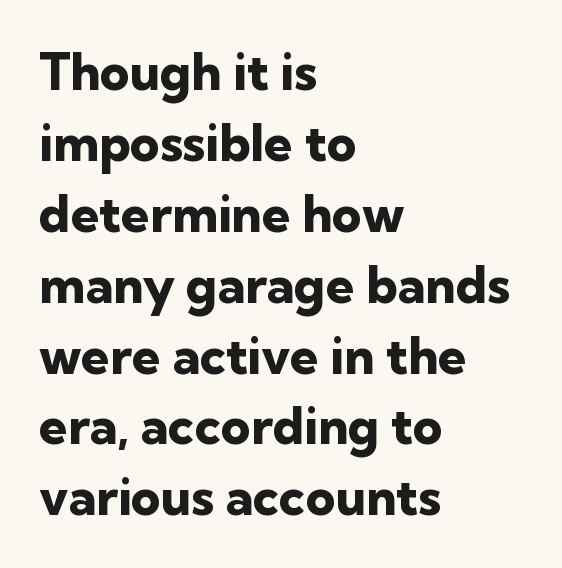
{"serif": "no", "italic": "no", "bold": "yes", "weight": "heavy", "width": "normal", "stroke_contrast": "low", "x_height": "medium", "monospaced": "no", "underline": "no", "align": "left", "line_spacing": "normal", "line_spacing_ratio": 1.39, "letter_spacing": "normal", "letter_spacing_em": 0.0, "glyph_px": 51}
